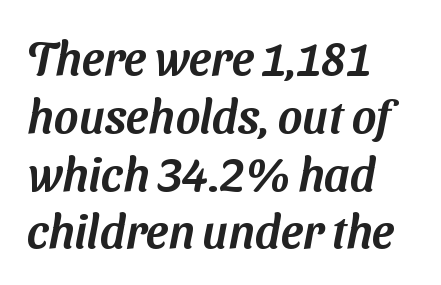
{"serif": "no", "width": "normal", "stroke_contrast": "medium", "x_height": "medium", "monospaced": "no", "underline": "no", "align": "left", "line_spacing_ratio": 1.23, "letter_spacing": "normal", "letter_spacing_em": 0.0, "glyph_px": 47}
